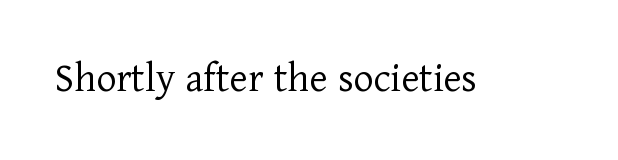
Q: Is the text bold? A: No.
Q: Is the text italic (slanted)? A: No, it is upright.
Q: Is the typeface a serif or a sans-serif typeface? A: Serif.
Q: Is the text underlined? A: No.
Q: Is the spacing between letters normal or unusually wide? A: Normal.
Q: Width (condensed, normal, or wide)? A: Normal.
Q: Stroke contrast? A: Low.
Q: x-height? A: Medium.
Q: Monospaced? A: No.
